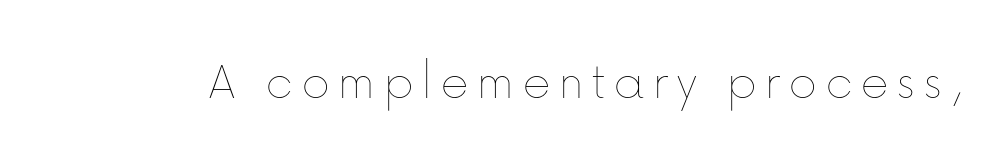
Q: Is the text bold? A: No.
Q: Is the text italic (slanted)? A: No, it is upright.
Q: Is the text underlined? A: No.
Q: Width (condensed, normal, or wide)? A: Normal.
Q: Stroke contrast? A: Low.
Q: x-height? A: Medium.
Q: Monospaced? A: No.
